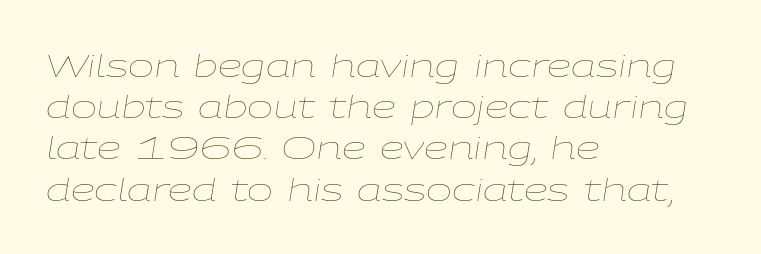
If you drew a ruler down the left edge, every line would touch it. The typeface has the unassuming heft of standard copy or less. One glance says typical: line gaps are just what's usual. Anything drawn beneath the words? Only blank space. You could not count columns in this text — the font is proportionally spaced.
